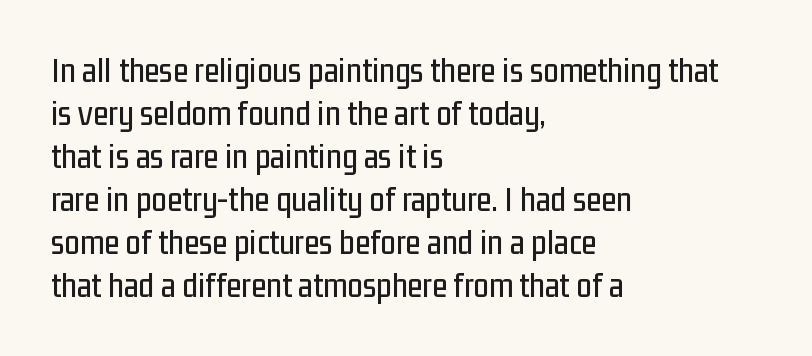
Casual observation: everything's shoved over to the left. The strip under each line holds only bare page. Stroke terminals: plain, sans-serif. Vertical strokes here are truly vertical.
